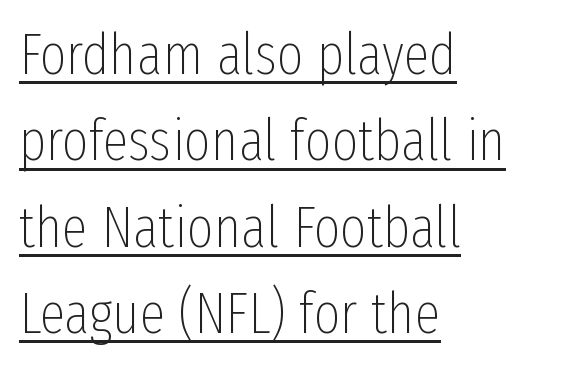
The image shows 58 px thin, condensed sans-serif type, upright; set left-aligned, normal line spacing (1.49x), normal letter spacing, underlined; low stroke contrast and a medium x-height.
